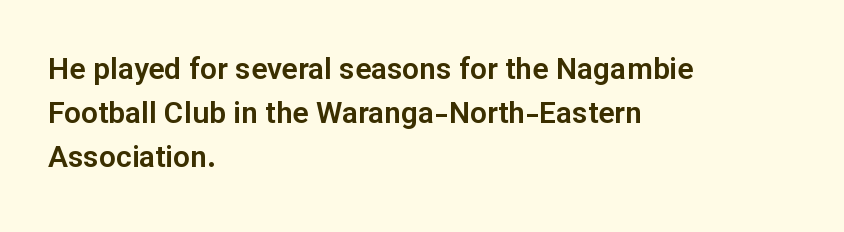
The image shows 30 px sans-serif type, upright; set left-aligned, normal line spacing (1.46x), normal letter spacing, not underlined; low stroke contrast and a medium x-height.
